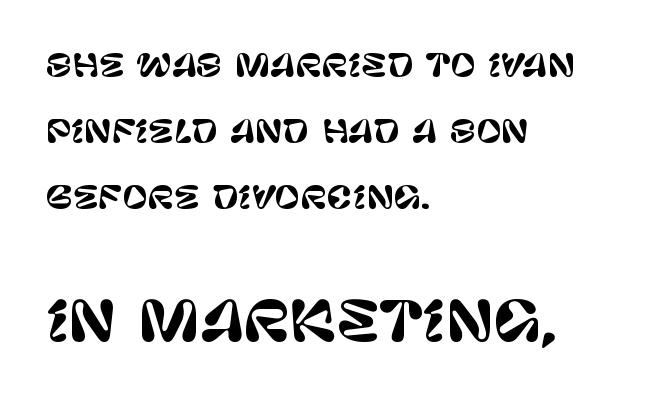
{"serif": "no", "width": "normal", "stroke_contrast": "low", "x_height": "large", "monospaced": "no", "underline": "no", "align": "left", "line_spacing": "loose", "line_spacing_ratio": 2.13, "letter_spacing": "normal", "letter_spacing_em": 0.0, "larger_block": "second", "size_ratio": 1.74, "glyph_px": 54}
